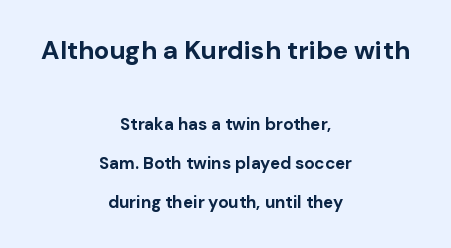
{"italic": "no", "bold": "yes", "underline": "no", "align": "center", "line_spacing": "loose", "line_spacing_ratio": 2.29, "letter_spacing": "normal", "letter_spacing_em": 0.0, "larger_block": "first", "size_ratio": 1.53, "glyph_px": 26}
